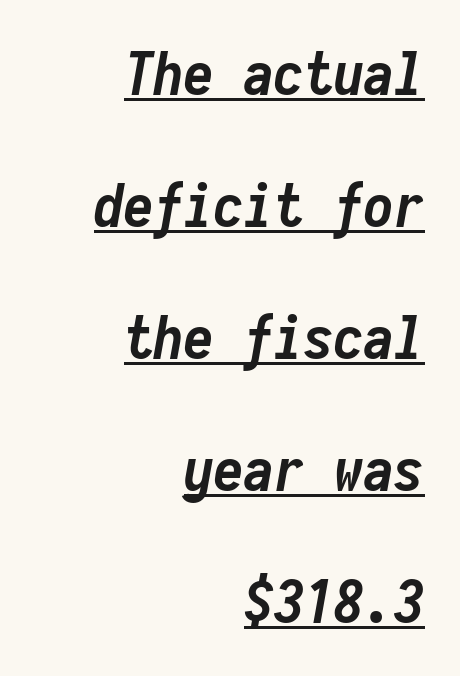
{"italic": "yes", "lean": "right", "slant_degrees": 10, "bold": "yes", "weight": "semibold", "width": "condensed", "stroke_contrast": "low", "x_height": "medium", "monospaced": "yes", "underline": "yes", "align": "right", "line_spacing": "loose", "line_spacing_ratio": 2.2, "letter_spacing": "normal", "letter_spacing_em": 0.0, "glyph_px": 60}
